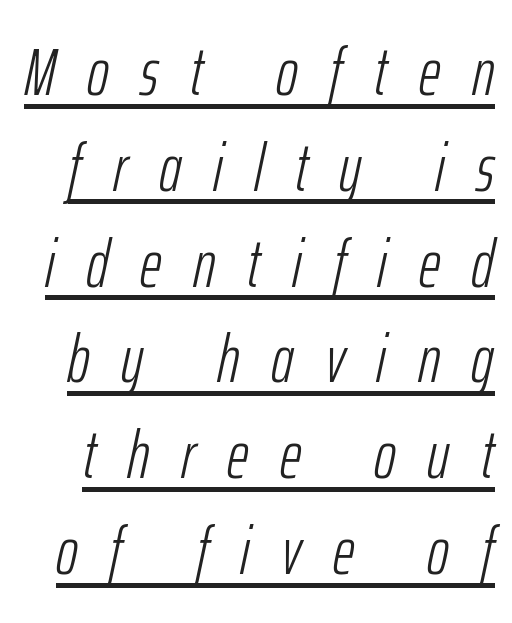
The image shows 67 px light, condensed type, italic (leaning right); set normal line spacing (1.43x), unusually wide letter spacing (+0.47 em), underlined; low stroke contrast and a medium x-height.
